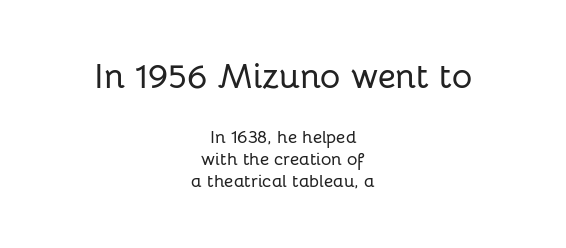
The image shows 35 px sans-serif type, upright; set centered, line spacing 1.23x, normal letter spacing, not underlined; the first (top) block is 1.94x larger; low stroke contrast and a medium x-height.
